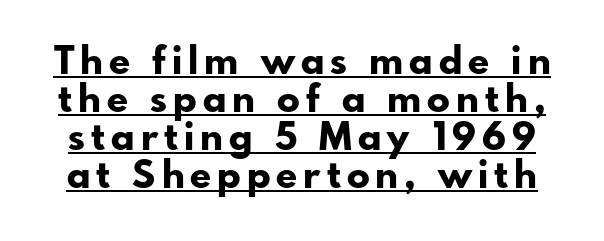
Q: Is the text bold? A: Yes.
Q: Is the text italic (slanted)? A: No, it is upright.
Q: Is the typeface a serif or a sans-serif typeface? A: Sans-serif.
Q: Is the text underlined? A: Yes.
Q: Is the spacing between lines tight, normal or loose? A: Tight.
Q: Width (condensed, normal, or wide)? A: Normal.
Q: Stroke contrast? A: Low.
Q: x-height? A: Small.
Q: Monospaced? A: No.
